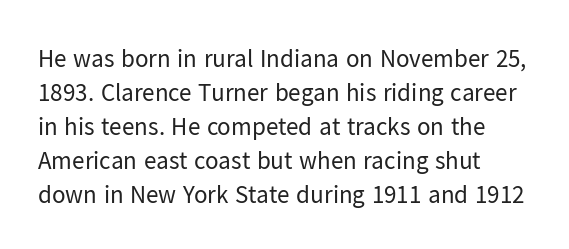
A normal amount of white space separates one row of letters from the next. Honestly, the letter spacing is just normal — you wouldn't notice it. The font's upright variant was chosen for this text. Is this a heavy cut? Hardly; it is regular or lighter. Caption: multi-line text, flush left, ragged right.
